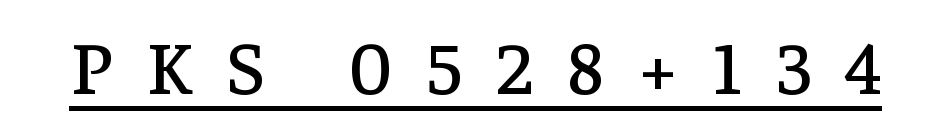
{"serif": "yes", "italic": "no", "width": "normal", "stroke_contrast": "low", "x_height": "medium", "monospaced": "no", "underline": "yes", "letter_spacing": "wide", "letter_spacing_em": 0.47, "glyph_px": 74}
